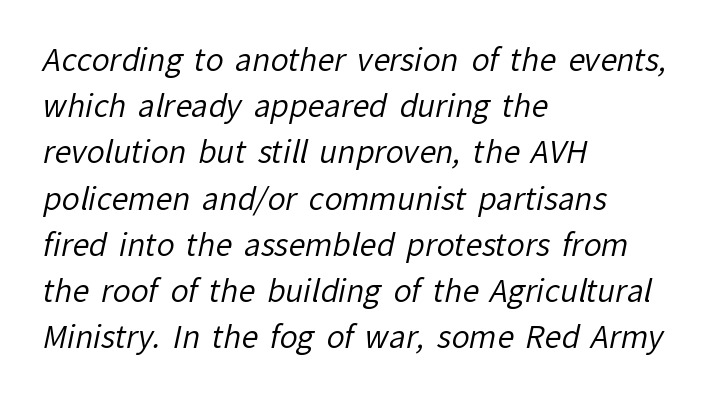
Is the block centered? No — it sits flush against the left margin. Each row of text sits above clean, open space. Grotesque or geometric, the face here clearly has no serifs. The letters advance in unequal steps, a hallmark of proportional type. A typesetter would call this zero additional tracking. Is the type heavy? It reads as light-to-regular instead.
